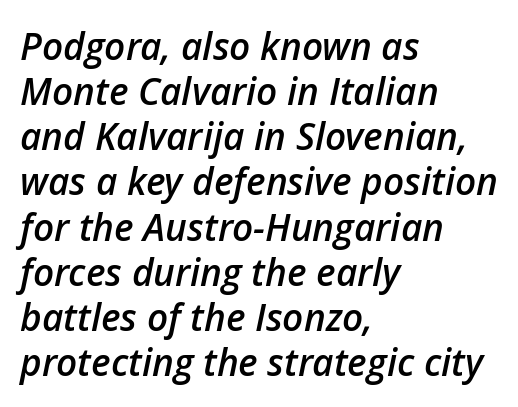
{"italic": "yes", "lean": "right", "slant_degrees": 12, "bold": "semi", "weight": "semibold", "width": "normal", "stroke_contrast": "low", "x_height": "medium", "monospaced": "no", "underline": "no", "align": "left", "line_spacing_ratio": 1.22, "letter_spacing": "normal", "letter_spacing_em": 0.0, "glyph_px": 37}
